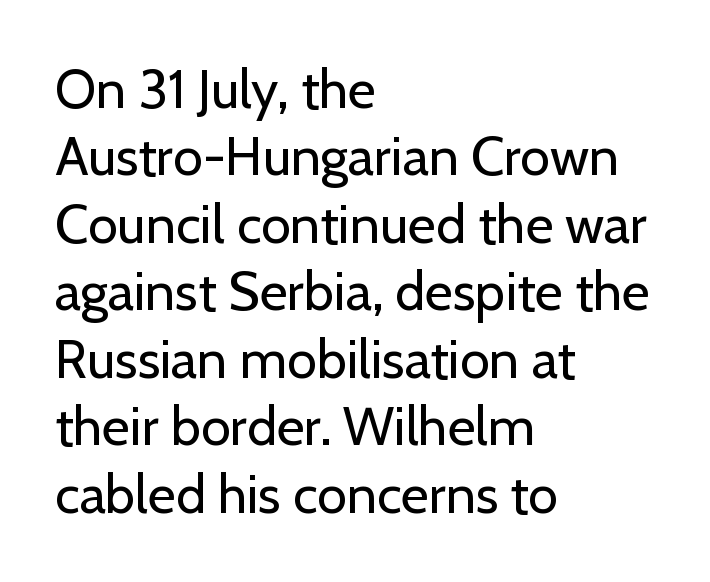
A light-to-regular cut is what we see here. Lines of text with bare space underneath. Nope, not italic — everything's standing straight. Examine the stroke ends and you'll find no serifs. The block of text has a typical density, with ordinary space between rows. A typesetter would call this zero additional tracking.
